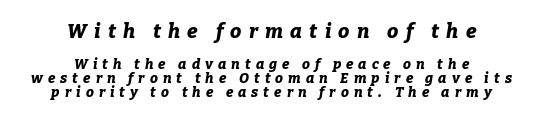
Yep, that's italic — everything's leaning. Loose tracking; the words dissolve into strings of separated letters. Heft: maximum for text — a bold. The setting favours the middle, as headings and verse often do.
